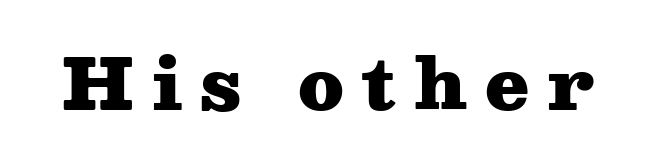
{"serif": "yes", "italic": "no", "bold": "yes", "weight": "heavy", "width": "wide", "stroke_contrast": "medium", "x_height": "medium", "monospaced": "no", "underline": "no", "letter_spacing": "wide", "letter_spacing_em": 0.25, "glyph_px": 71}
